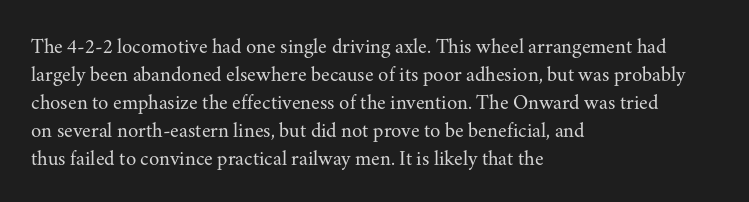
The paragraph has a hard left edge and a soft right edge. Rows of type keep a routine distance in the vertical direction. The letters sit at their default tracking, neither squeezed nor spread. Posture: vertical.
